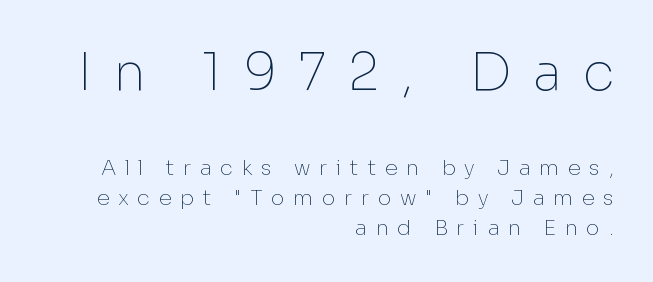
The image shows 52 px thin sans-serif type, upright; set right-aligned, normal line spacing (1.42x), unusually wide letter spacing (+0.41 em), not underlined; the first (top) block is 2.48x larger; low stroke contrast and a medium x-height.
